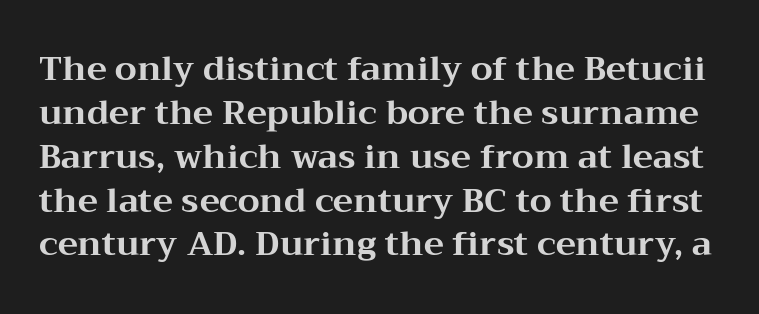
Q: Is the text bold? A: Yes.
Q: Is the text italic (slanted)? A: No, it is upright.
Q: Is the typeface a serif or a sans-serif typeface? A: Serif.
Q: Is the text underlined? A: No.
Q: Is the spacing between letters normal or unusually wide? A: Normal.
Q: Is the spacing between lines tight, normal or loose? A: Normal.
Q: Width (condensed, normal, or wide)? A: Wide.
Q: Stroke contrast? A: Medium.
Q: x-height? A: Medium.
Q: Monospaced? A: No.
